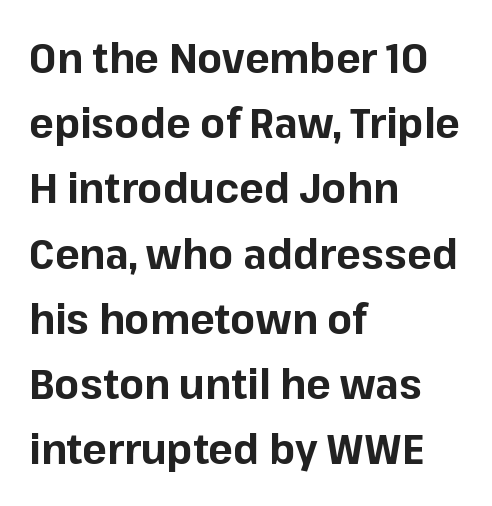
The image shows 41 px bold sans-serif type, upright; set left-aligned, normal line spacing (1.59x), normal letter spacing, not underlined; low stroke contrast and a medium x-height.
